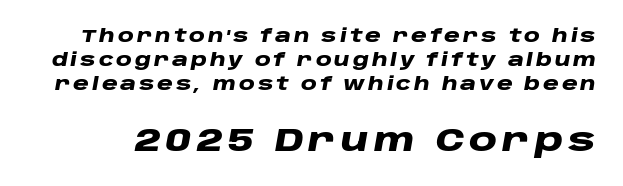
The image shows 32 px heavy, wide type, italic (leaning right); set normal line spacing (1.34x), not underlined; the second (bottom) block is 1.78x larger; low stroke contrast and a large x-height.
